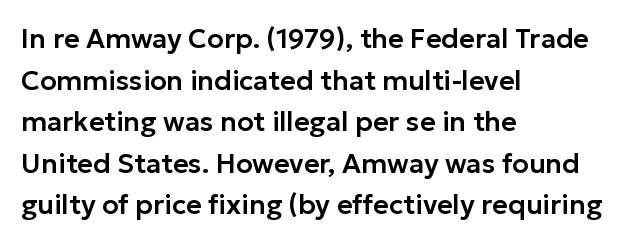
The image shows 27 px text type, upright; set left-aligned, normal line spacing (1.54x), normal letter spacing, not underlined.
